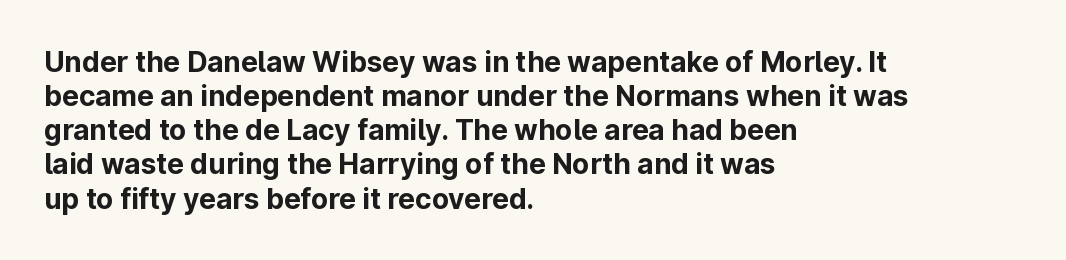
{"serif": "no", "italic": "no", "bold": "yes", "weight": "bold", "width": "normal", "stroke_contrast": "low", "x_height": "medium", "monospaced": "no", "underline": "no", "align": "left", "line_spacing_ratio": 1.22, "letter_spacing": "normal", "letter_spacing_em": 0.0, "glyph_px": 28}
